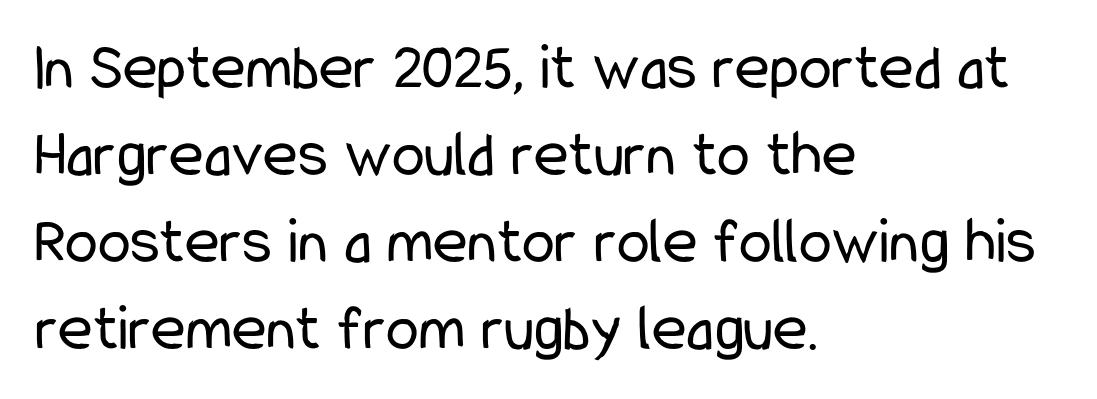
Q: Is the text bold? A: No.
Q: Is the text italic (slanted)? A: No, it is upright.
Q: Is the typeface a serif or a sans-serif typeface? A: Sans-serif.
Q: Is the text underlined? A: No.
Q: How is the paragraph aligned? A: Left-aligned.
Q: Is the spacing between letters normal or unusually wide? A: Normal.
Q: Is the spacing between lines tight, normal or loose? A: Normal.
Q: Width (condensed, normal, or wide)? A: Condensed.
Q: Stroke contrast? A: Low.
Q: x-height? A: Medium.
Q: Monospaced? A: No.
